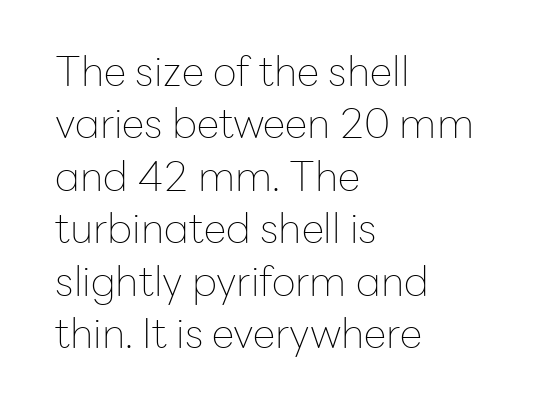
Q: Is the text bold? A: No.
Q: Is the text italic (slanted)? A: No, it is upright.
Q: Is the typeface a serif or a sans-serif typeface? A: Sans-serif.
Q: Is the text underlined? A: No.
Q: How is the paragraph aligned? A: Left-aligned.
Q: Is the spacing between letters normal or unusually wide? A: Normal.
Q: Is the spacing between lines tight, normal or loose? A: Normal.
Q: Width (condensed, normal, or wide)? A: Normal.
Q: Stroke contrast? A: Low.
Q: x-height? A: Medium.
Q: Monospaced? A: No.
